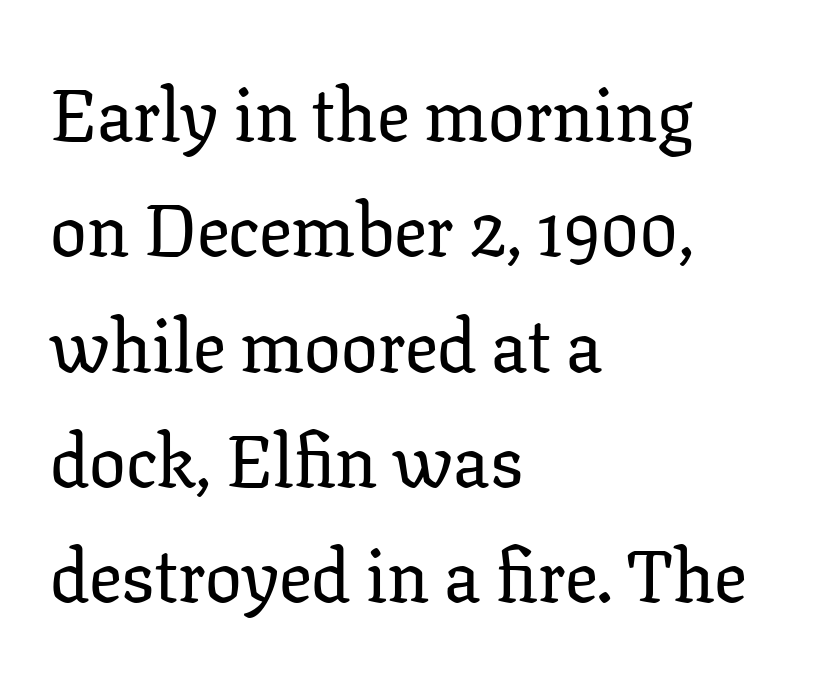
Q: Is the text italic (slanted)? A: No, it is upright.
Q: Is the typeface a serif or a sans-serif typeface? A: Serif.
Q: Is the text underlined? A: No.
Q: How is the paragraph aligned? A: Left-aligned.
Q: Is the spacing between letters normal or unusually wide? A: Normal.
Q: Is the spacing between lines tight, normal or loose? A: Normal.
Q: Width (condensed, normal, or wide)? A: Normal.
Q: Stroke contrast? A: Low.
Q: x-height? A: Medium.
Q: Monospaced? A: No.
